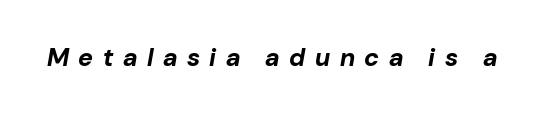
The image shows 25 px bold type, italic (leaning right); set unusually wide letter spacing (+0.38 em), not underlined.
